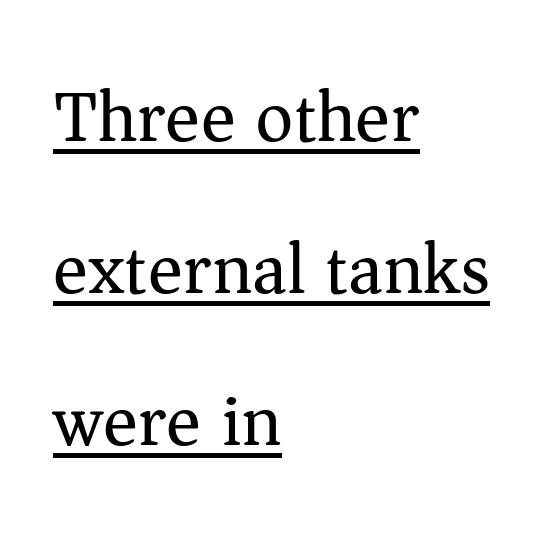
Do the letters lean? They stand straight. Bold? No — there's no thickening of the strokes. Little horizontal feet cap the strokes, marking this as serif type. What decoration does the sample have? An underline. The passage shown is typed in a proportional face where columns would drift.
